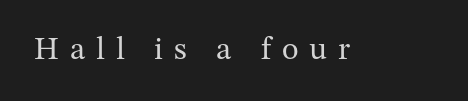
Q: Is the text bold? A: No.
Q: Is the text italic (slanted)? A: No, it is upright.
Q: Is the typeface a serif or a sans-serif typeface? A: Serif.
Q: Is the text underlined? A: No.
Q: Is the spacing between letters normal or unusually wide? A: Unusually wide.
Q: Width (condensed, normal, or wide)? A: Normal.
Q: Stroke contrast? A: Medium.
Q: x-height? A: Medium.
Q: Monospaced? A: No.
